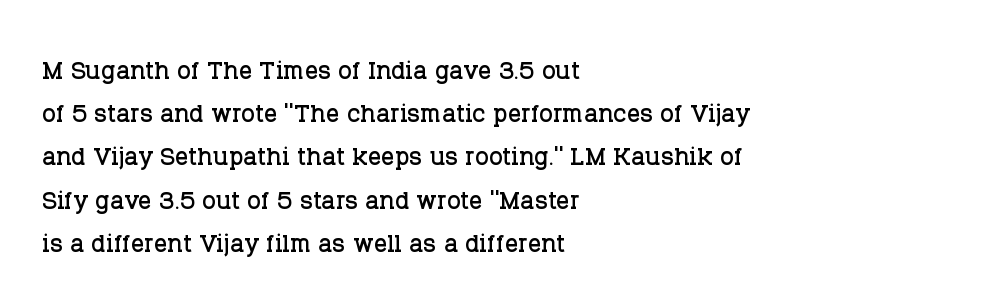
{"serif": "yes", "italic": "no", "width": "normal", "stroke_contrast": "low", "x_height": "large", "monospaced": "no", "underline": "no", "align": "left", "line_spacing": "normal", "line_spacing_ratio": 1.31, "letter_spacing": "normal", "letter_spacing_em": 0.0, "glyph_px": 33}
